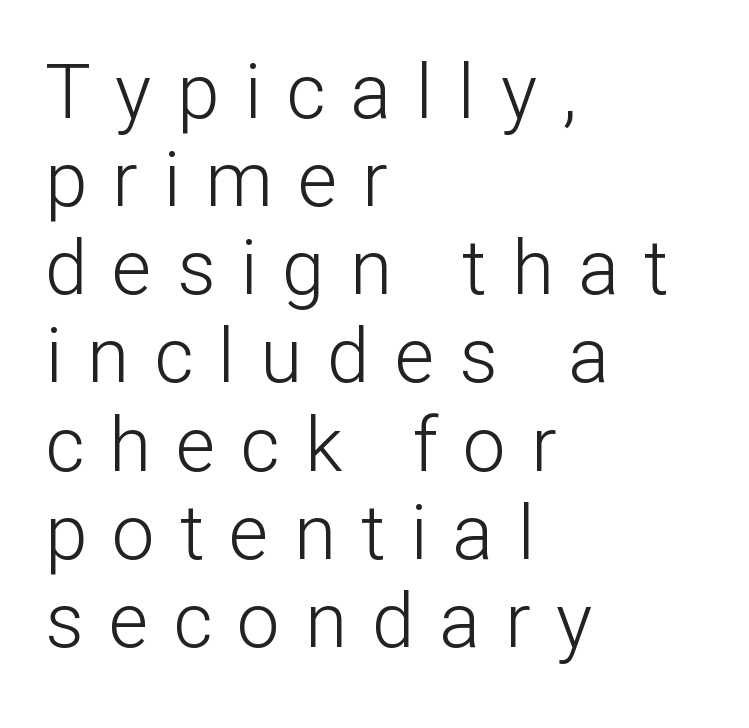
Q: Is the text bold? A: No.
Q: Is the text italic (slanted)? A: No, it is upright.
Q: Is the typeface a serif or a sans-serif typeface? A: Sans-serif.
Q: Is the text underlined? A: No.
Q: How is the paragraph aligned? A: Left-aligned.
Q: Is the spacing between letters normal or unusually wide? A: Unusually wide.
Q: Width (condensed, normal, or wide)? A: Normal.
Q: Stroke contrast? A: Low.
Q: x-height? A: Medium.
Q: Monospaced? A: No.
